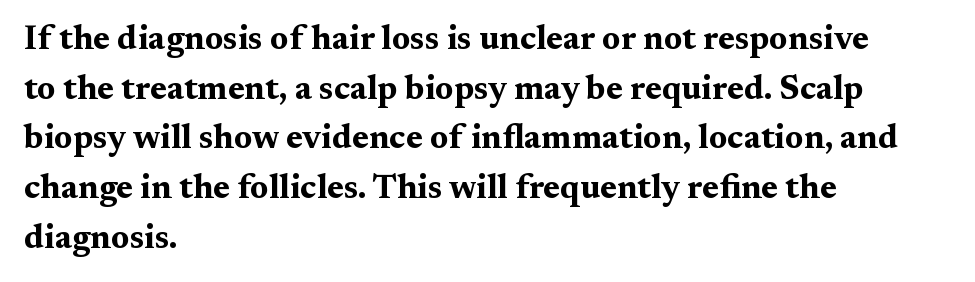
Old-style or modern, the face here clearly has serifs. Words appear dense and cohesive because spacing is normal. Look at the stroke-to-counter ratio: heavy, a bold. Nobody drew a line under any word here.
